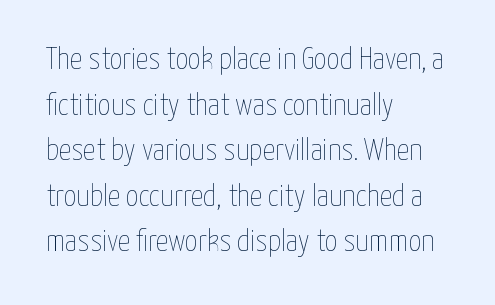
Looks like regular typesetting: each glyph gets only the width it needs. Tracking here is standard; glyphs follow each other at the usual distance. The passage shown is not bold in any degree. Quick note: underline off. The compositor pushed each line to the left boundary. Upright lettering throughout.
